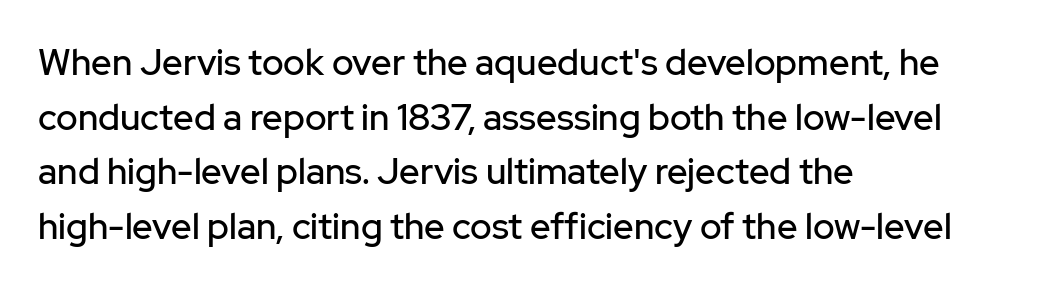
Which margin do the lines hug? The left one — the right edge is uneven. Observe the ordinary spacing: letters are neighbours, not strangers. Each new line begins a customary step beneath the previous one. Just letters on the line, the space beneath them empty. Do the characters align in a grid? No, the font is proportional. The face used here is a sans, in the tradition of grotesques and geometrics.
